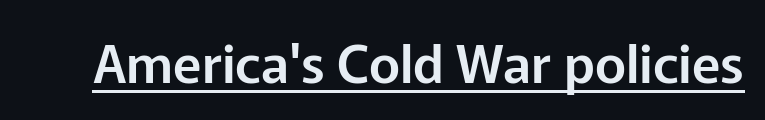
The image shows 53 px sans-serif type, upright; set normal letter spacing, underlined; low stroke contrast and a medium x-height.
